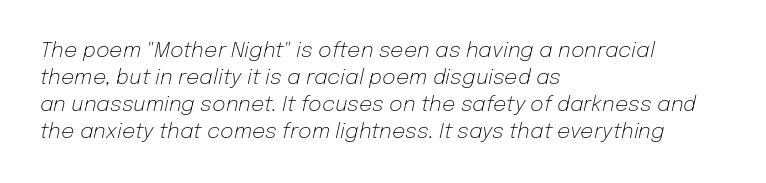
{"italic": "yes", "lean": "right", "slant_degrees": 12, "bold": "no", "underline": "no", "align": "left", "line_spacing": "normal", "line_spacing_ratio": 1.28, "letter_spacing": "normal", "letter_spacing_em": 0.0, "glyph_px": 21}
